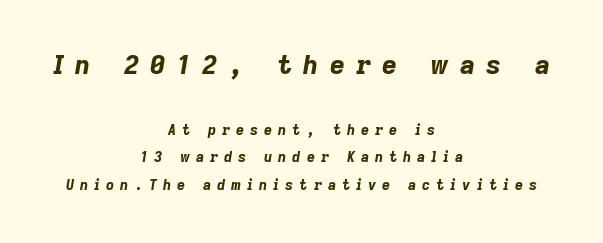
The image shows 26 px bold type, italic (leaning right); set centered, loose line spacing (1.99x), unusually wide letter spacing (+0.43 em), not underlined; the first (top) block is 1.86x larger.
